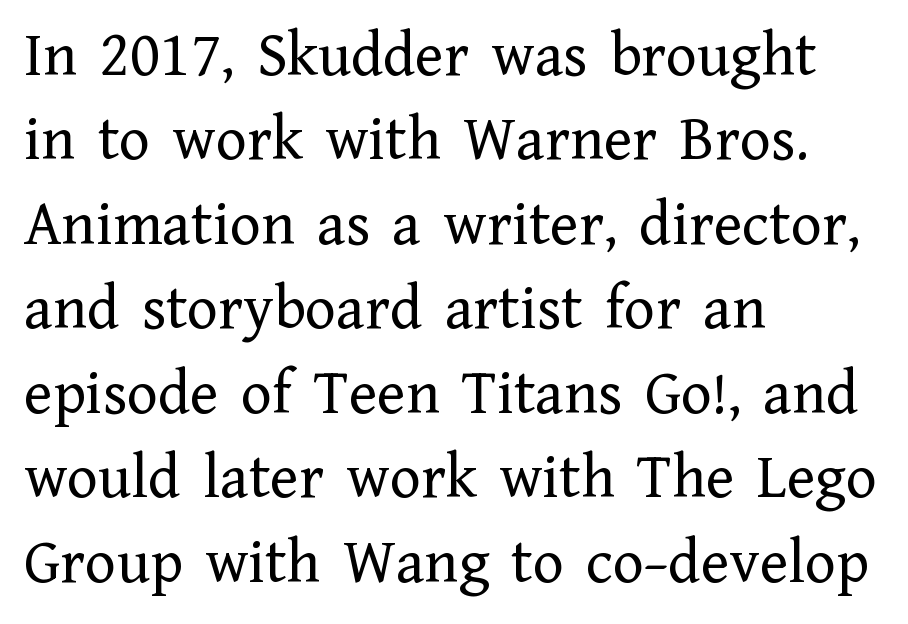
Quick note: not italic, upright. In terms of letterspacing, this is plain default setting. The weight tops out at a normal text grade. The baseline area is clear.
